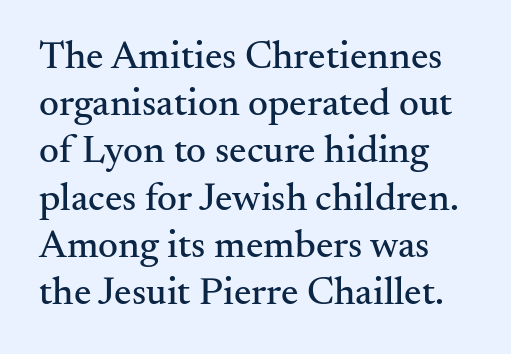
This rendering leaves character spacing at its baseline value. The strip under each line holds only bare page. A typesetter would label this face a serif. You could not count columns in this text — the font is proportionally spaced.
